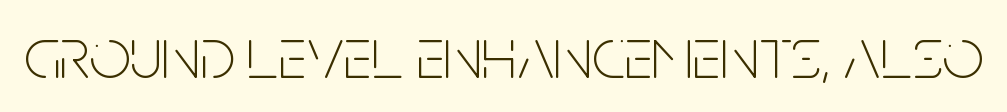
Q: Is the text bold? A: No.
Q: Is the text italic (slanted)? A: No, it is upright.
Q: Is the typeface a serif or a sans-serif typeface? A: Sans-serif.
Q: Is the text underlined? A: No.
Q: Is the spacing between letters normal or unusually wide? A: Normal.
Q: Width (condensed, normal, or wide)? A: Condensed.
Q: Stroke contrast? A: Low.
Q: x-height? A: Large.
Q: Monospaced? A: No.
